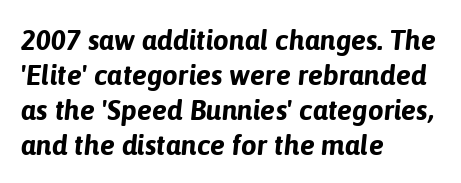
Normally led — the rows are evenly, conventionally spaced. Descenders hang freely into open space. A dark, heavy texture on the line: the type is bold. In CSS terms this would be text-align: left. The passage shown is typed in a proportional face where columns would drift. Does the lettering tilt? It does — this is italic.
